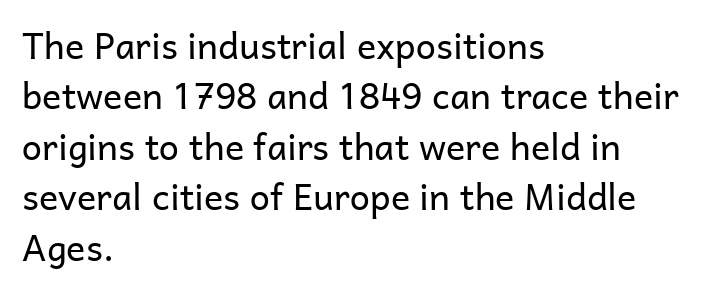
Q: Is the text bold? A: No.
Q: Is the text italic (slanted)? A: No, it is upright.
Q: Is the typeface a serif or a sans-serif typeface? A: Sans-serif.
Q: Is the text underlined? A: No.
Q: How is the paragraph aligned? A: Left-aligned.
Q: Is the spacing between letters normal or unusually wide? A: Normal.
Q: Is the spacing between lines tight, normal or loose? A: Normal.
Q: Width (condensed, normal, or wide)? A: Normal.
Q: Stroke contrast? A: Low.
Q: x-height? A: Medium.
Q: Monospaced? A: No.
